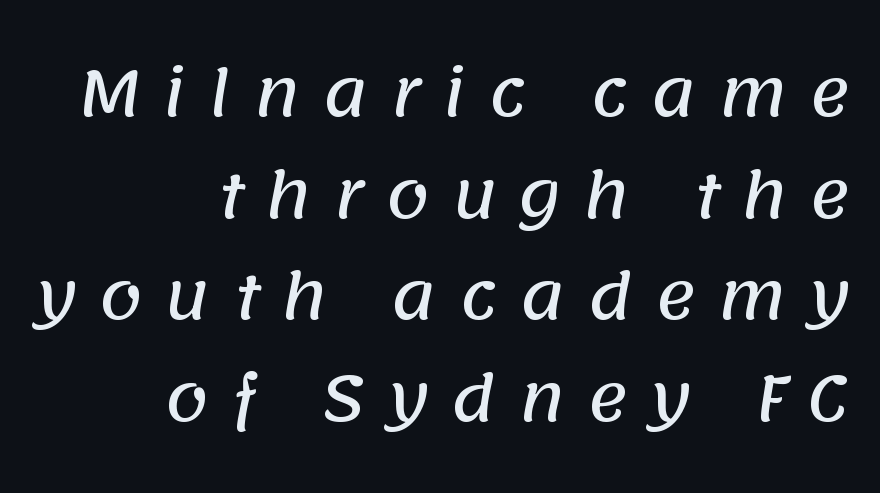
{"serif": "no", "width": "normal", "stroke_contrast": "low", "x_height": "large", "monospaced": "no", "underline": "no", "align": "right", "line_spacing": "normal", "line_spacing_ratio": 1.64, "letter_spacing": "wide", "letter_spacing_em": 0.35, "glyph_px": 62}
